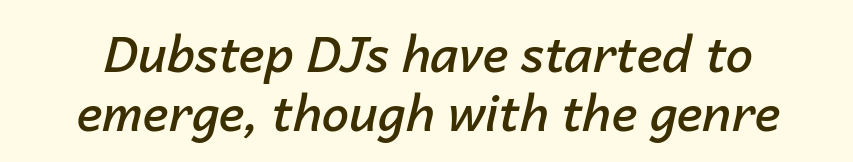
Q: Is the text bold? A: Semi-bold.
Q: Is the text italic (slanted)? A: Yes, it leans right by about 14 degrees.
Q: Is the text underlined? A: No.
Q: Is the spacing between letters normal or unusually wide? A: Normal.
Q: Width (condensed, normal, or wide)? A: Normal.
Q: Stroke contrast? A: Low.
Q: x-height? A: Medium.
Q: Monospaced? A: No.
